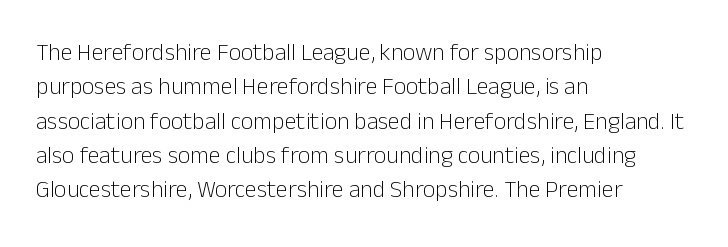
Vertical stems look standard width or narrower in stroke. Default kerning and tracking; the words read as compact shapes. These lines are set flush left with a ragged right edge. The baseline area is clear.
